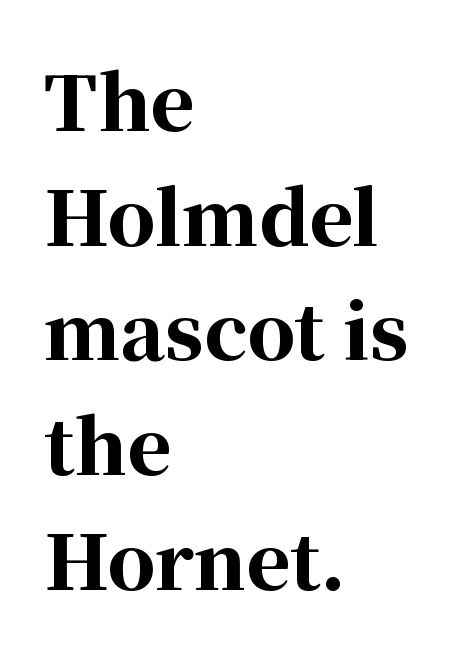
Q: Is the text bold? A: Yes.
Q: Is the text italic (slanted)? A: No, it is upright.
Q: Is the typeface a serif or a sans-serif typeface? A: Serif.
Q: Is the text underlined? A: No.
Q: How is the paragraph aligned? A: Left-aligned.
Q: Is the spacing between letters normal or unusually wide? A: Normal.
Q: Is the spacing between lines tight, normal or loose? A: Normal.
Q: Width (condensed, normal, or wide)? A: Normal.
Q: Stroke contrast? A: High.
Q: x-height? A: Medium.
Q: Monospaced? A: No.
